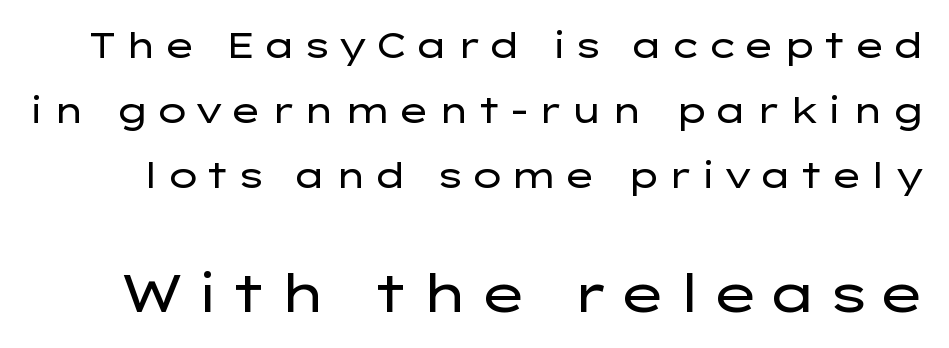
{"serif": "no", "italic": "no", "bold": "no", "weight": "regular", "width": "wide", "stroke_contrast": "low", "x_height": "medium", "monospaced": "no", "underline": "no", "line_spacing_ratio": 1.86, "larger_block": "second", "size_ratio": 1.49, "glyph_px": 52}
